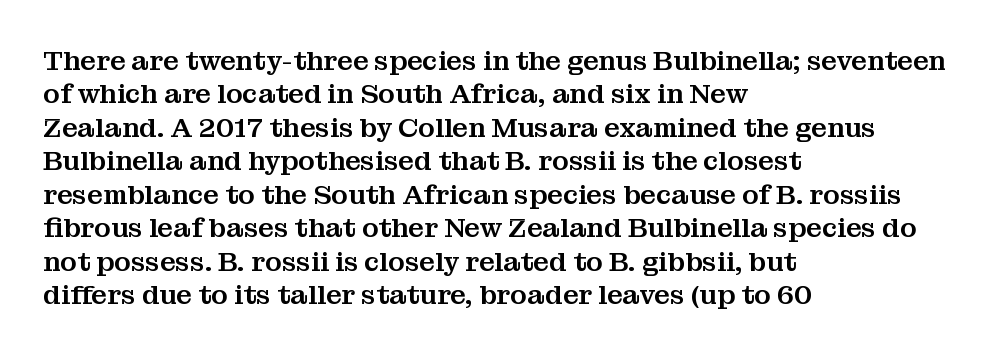
Q: Is the text italic (slanted)? A: No, it is upright.
Q: Is the text underlined? A: No.
Q: How is the paragraph aligned? A: Left-aligned.
Q: Is the spacing between letters normal or unusually wide? A: Normal.
